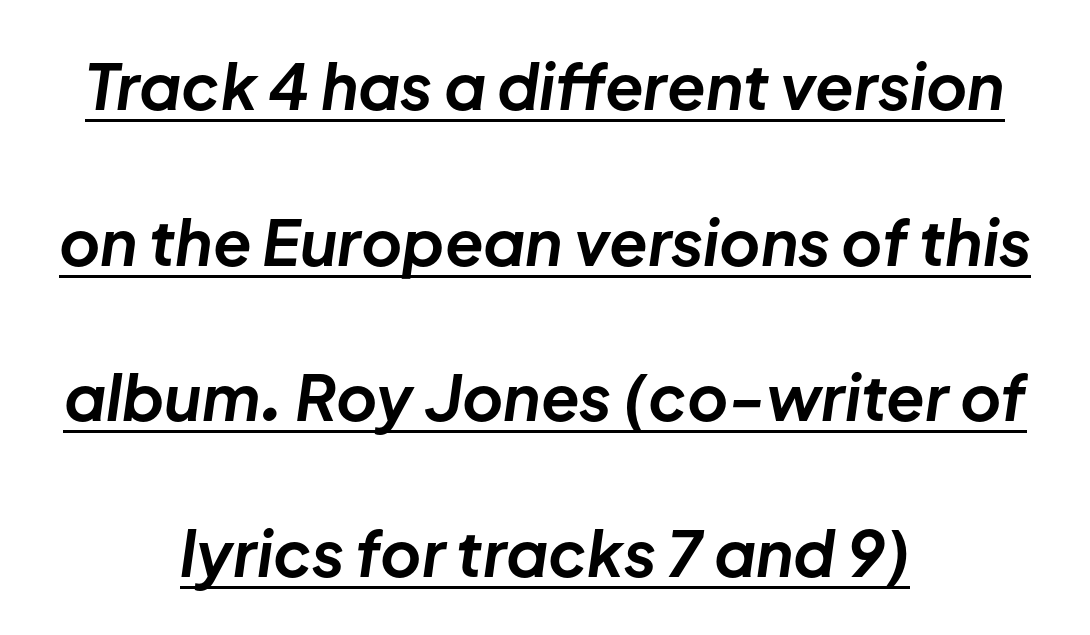
These lines are rendered in a variable-pitch font. Every word sits above its own underline. How would I describe the line gaps? Wide and relaxed. Honestly, the letter spacing is just normal — you wouldn't notice it. Strong, thick strokes mark this as bold type.
